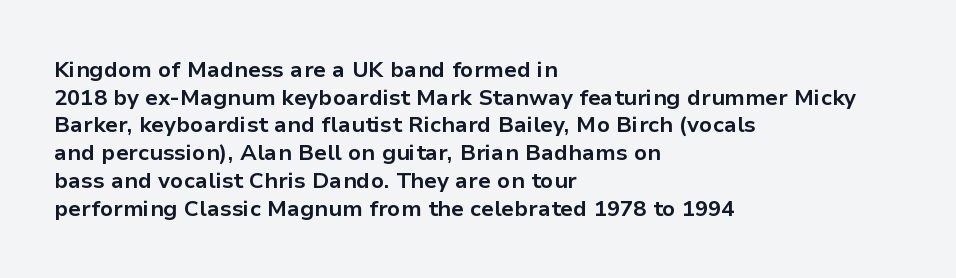
{"italic": "no", "bold": "yes", "underline": "no", "align": "left", "line_spacing": "normal", "line_spacing_ratio": 1.26, "letter_spacing": "normal", "letter_spacing_em": 0.0, "glyph_px": 22}
